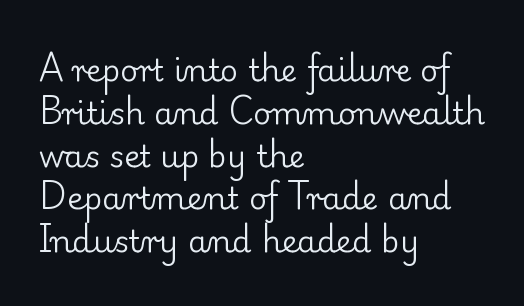
{"serif": "yes", "italic": "no", "bold": "no", "weight": "regular", "width": "normal", "stroke_contrast": "low", "x_height": "small", "monospaced": "no", "underline": "no", "align": "left", "line_spacing": "normal", "line_spacing_ratio": 1.38, "letter_spacing": "normal", "letter_spacing_em": 0.0, "glyph_px": 31}
